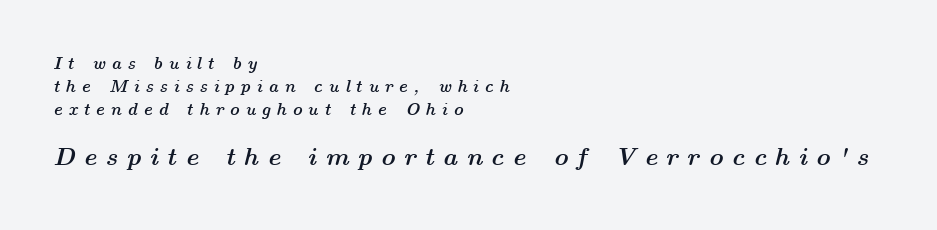
The image shows 25 px bold type, italic (leaning right); set left-aligned, normal line spacing (1.34x), unusually wide letter spacing (+0.34 em), not underlined; the second (bottom) block is 1.47x larger.
